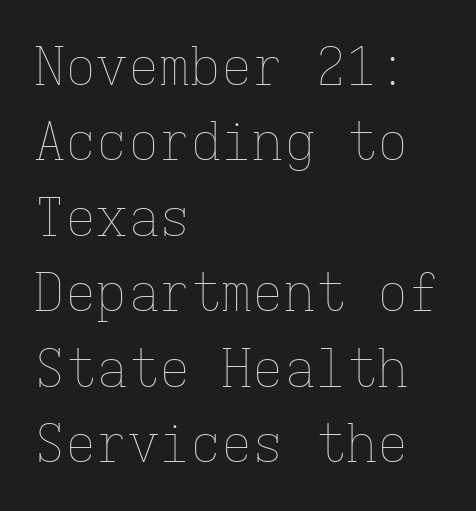
{"italic": "no", "bold": "no", "weight": "thin", "width": "normal", "stroke_contrast": "low", "x_height": "medium", "monospaced": "yes", "underline": "no", "align": "left", "line_spacing": "normal", "line_spacing_ratio": 1.45, "letter_spacing": "normal", "letter_spacing_em": 0.0, "glyph_px": 52}
